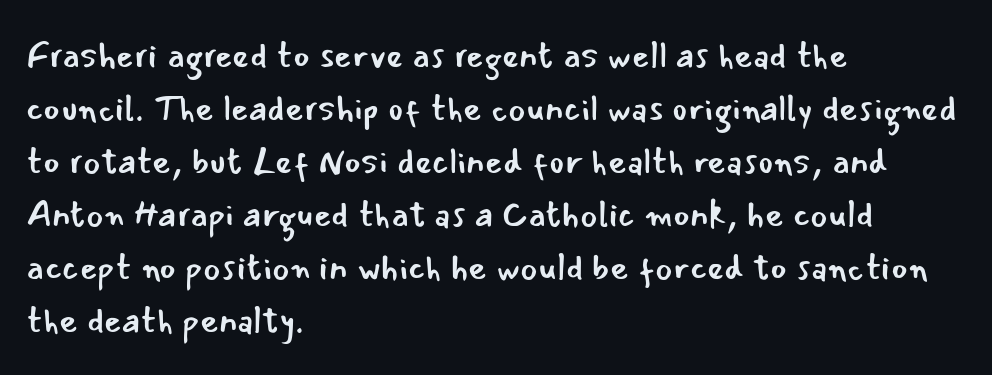
A typesetter would call this proportional, since set widths differ per character. Students, note that the glyphs here touch the page at normal intervals. The space directly below the letters is spotless. Counters stay open thanks to moderate or lighter strokes. Vertical strokes here are truly vertical.
